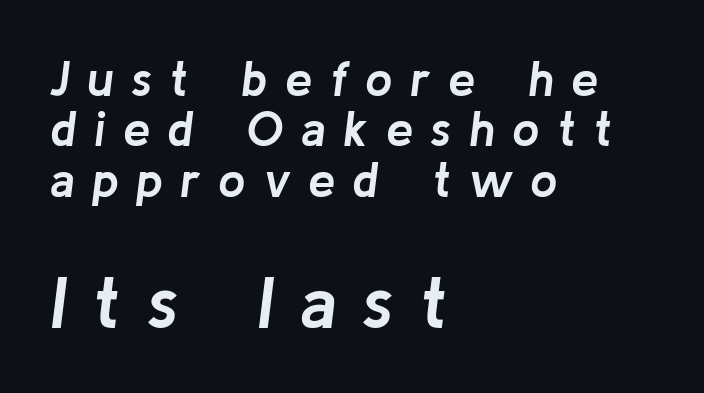
The image shows 73 px semibold type, italic (leaning right); set left-aligned, tight line spacing (1.03x), unusually wide letter spacing (+0.35 em), not underlined; the second (bottom) block is 1.49x larger; low stroke contrast and a medium x-height.
